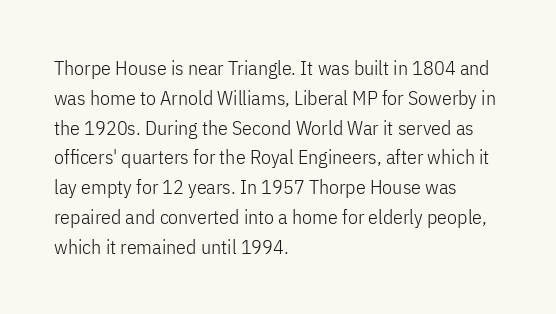
Rule under the text: the space is simply empty. Upright lettering throughout. This rendering leaves character spacing at its baseline value. If you drew a ruler down the left edge, every line would touch it. Is there much room between lines? A standard amount, neither cramped nor airy. This reads as an unemphasized weight, regular at the heaviest.
